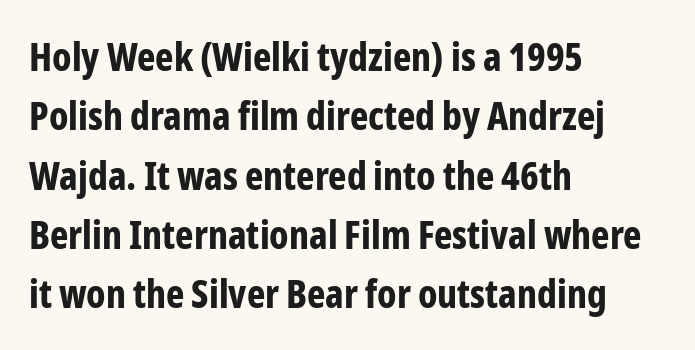
The image shows 39 px bold, condensed sans-serif type, upright; set left-aligned, normal line spacing (1.52x), normal letter spacing, not underlined; low stroke contrast and a medium x-height.
